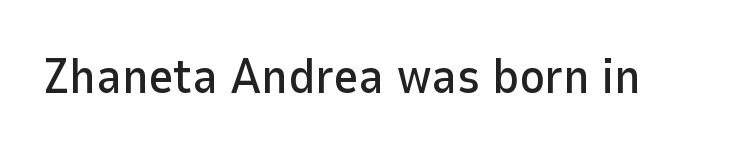
The image shows 48 px sans-serif type, upright; set normal letter spacing, not underlined; low stroke contrast and a medium x-height.
